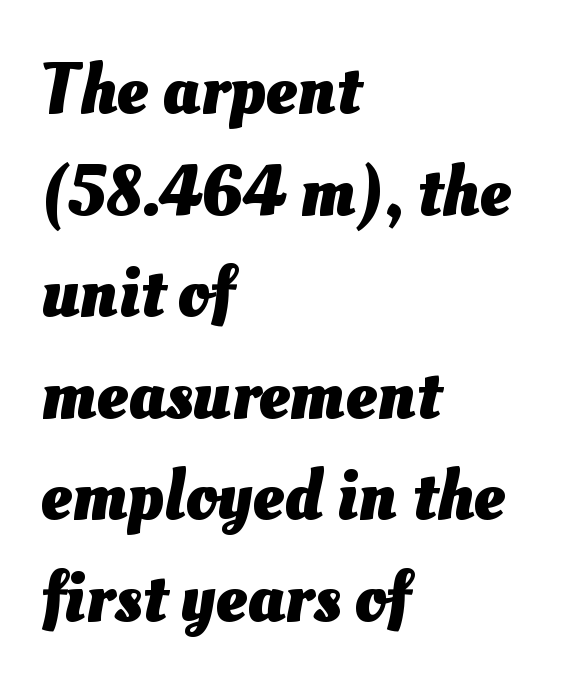
{"bold": "yes", "weight": "heavy", "width": "normal", "stroke_contrast": "medium", "x_height": "small", "monospaced": "no", "underline": "no", "align": "left", "line_spacing": "normal", "line_spacing_ratio": 1.43, "letter_spacing": "normal", "letter_spacing_em": 0.0, "glyph_px": 71}
